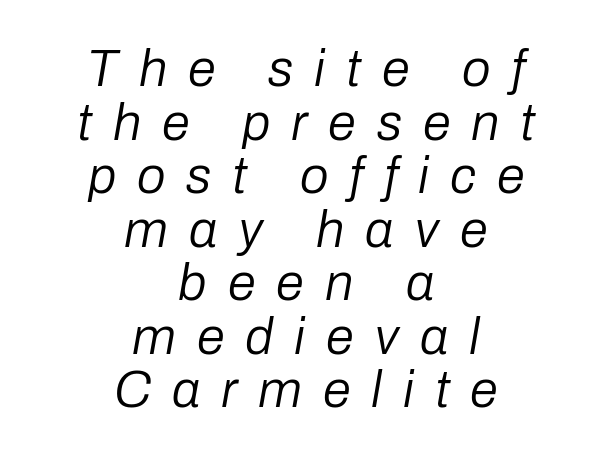
The image shows 51 px regular-weight type, italic (leaning right); set centered, tight line spacing (1.05x), unusually wide letter spacing (+0.41 em), not underlined; low stroke contrast and a medium x-height.
